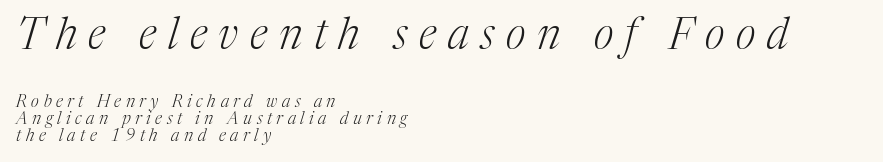
Weight: in the light-to-regular range. Check the space under the baseline: it is left empty. Think of a printed novel: that variable character pitch is what you see here. Typesetter's note — upper block bumped up in size, lower block left smaller. Casual observation: everything's shoved over to the left. Quick note: italic.
